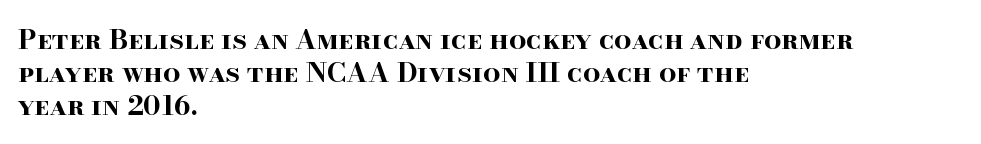
{"italic": "no", "bold": "yes", "underline": "no", "align": "left", "line_spacing_ratio": 1.22, "letter_spacing": "normal", "letter_spacing_em": 0.0, "glyph_px": 27}
